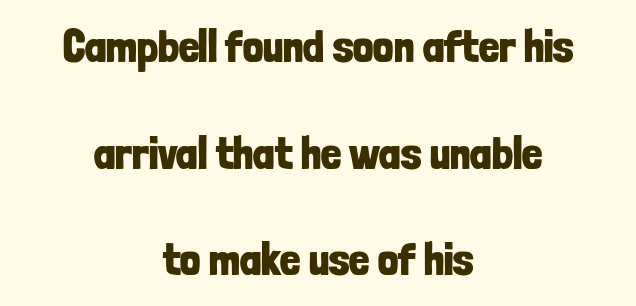
Q: Is the text bold? A: Yes.
Q: Is the text italic (slanted)? A: No, it is upright.
Q: Is the typeface a serif or a sans-serif typeface? A: Sans-serif.
Q: Is the text underlined? A: No.
Q: How is the paragraph aligned? A: Centered.
Q: Is the spacing between letters normal or unusually wide? A: Normal.
Q: Is the spacing between lines tight, normal or loose? A: Loose.
Q: Width (condensed, normal, or wide)? A: Condensed.
Q: Stroke contrast? A: Low.
Q: x-height? A: Medium.
Q: Monospaced? A: No.
